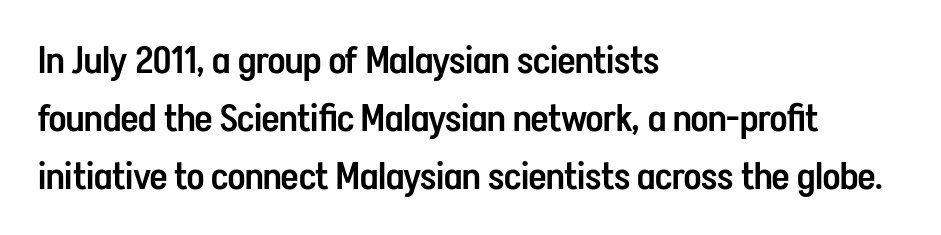
The image shows 38 px semibold, condensed sans-serif type, upright; set left-aligned, normal line spacing (1.52x), normal letter spacing, not underlined; low stroke contrast and a medium x-height.
